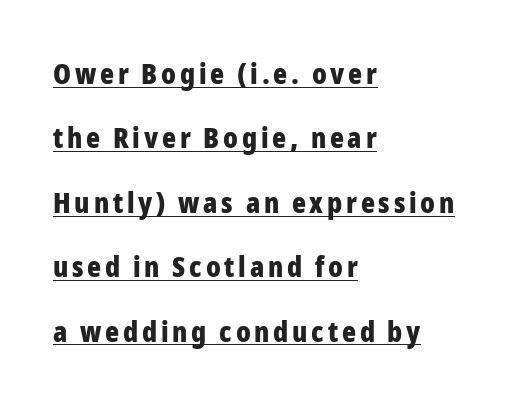
{"serif": "no", "italic": "no", "bold": "yes", "weight": "bold", "width": "condensed", "stroke_contrast": "low", "x_height": "medium", "monospaced": "no", "underline": "yes", "align": "left", "line_spacing": "loose", "line_spacing_ratio": 2.22, "glyph_px": 29}
